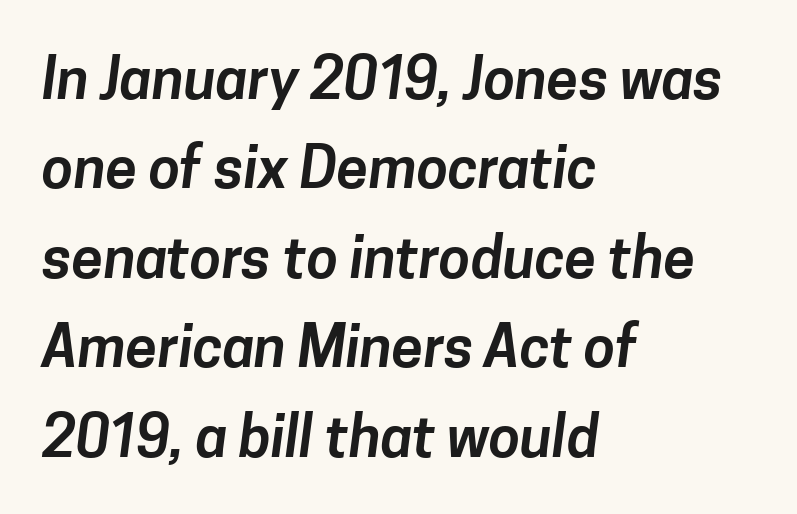
The image shows 57 px sans-serif type; set left-aligned, normal line spacing (1.57x), normal letter spacing, not underlined; low stroke contrast and a medium x-height.
